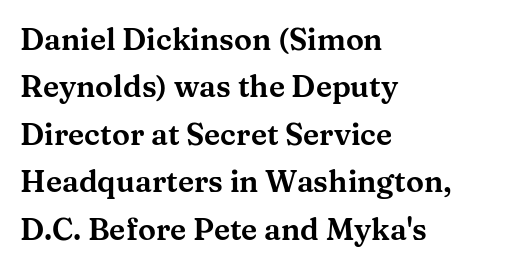
Observe the serifs anchoring each vertical stroke in this sample. Quick note: interline space is typical. The typography opts for an upright posture over an oblique one. The baseline area is clear. Caption: standard tracking, unaltered. Is this a fixed-width face? No — the glyphs have proportional, varying widths.
